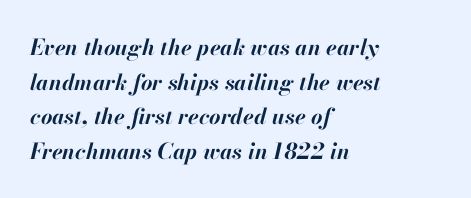
These lines stack with their left ends in a neat column. These lines keep a tight, regular rhythm from letter to letter. Leading matches the norm, producing a regular column. Summary of weight: heavy, a full bold. Underlining? Definitely not there. Observe the lean: these are italic letterforms.
